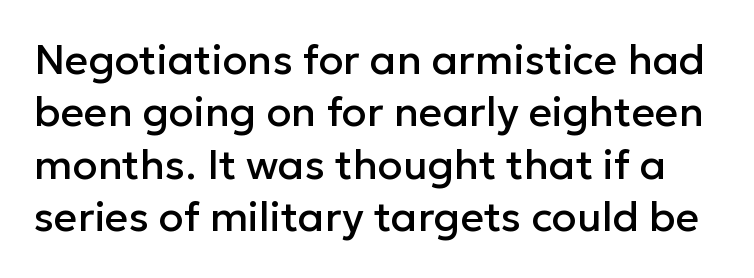
Q: Is the text italic (slanted)? A: No, it is upright.
Q: Is the typeface a serif or a sans-serif typeface? A: Sans-serif.
Q: Is the text underlined? A: No.
Q: Is the spacing between letters normal or unusually wide? A: Normal.
Q: Is the spacing between lines tight, normal or loose? A: Normal.
Q: Width (condensed, normal, or wide)? A: Normal.
Q: Stroke contrast? A: Low.
Q: x-height? A: Medium.
Q: Monospaced? A: No.
